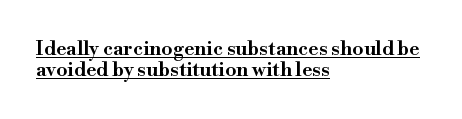
The letters stand straight up with perfectly vertical stems. Notice how a bar underscores the lettering throughout. A typesetter would call this zero additional tracking. Each new line begins almost immediately beneath the previous one.
